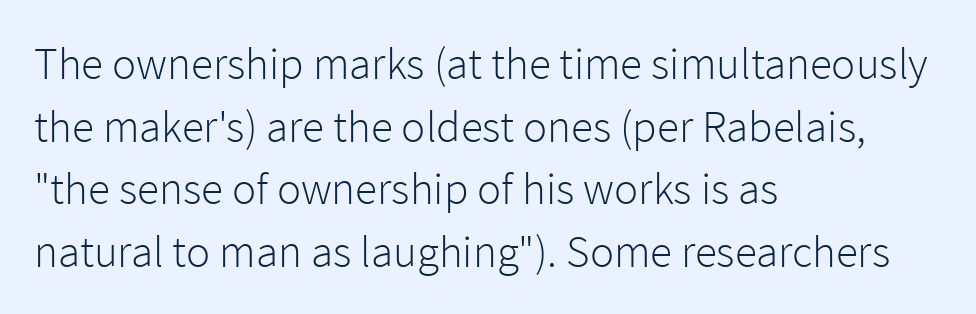
Q: Is the text bold? A: No.
Q: Is the text italic (slanted)? A: No, it is upright.
Q: Is the typeface a serif or a sans-serif typeface? A: Sans-serif.
Q: Is the text underlined? A: No.
Q: How is the paragraph aligned? A: Left-aligned.
Q: Is the spacing between letters normal or unusually wide? A: Normal.
Q: Is the spacing between lines tight, normal or loose? A: Normal.
Q: Width (condensed, normal, or wide)? A: Normal.
Q: Stroke contrast? A: Low.
Q: x-height? A: Medium.
Q: Monospaced? A: No.
